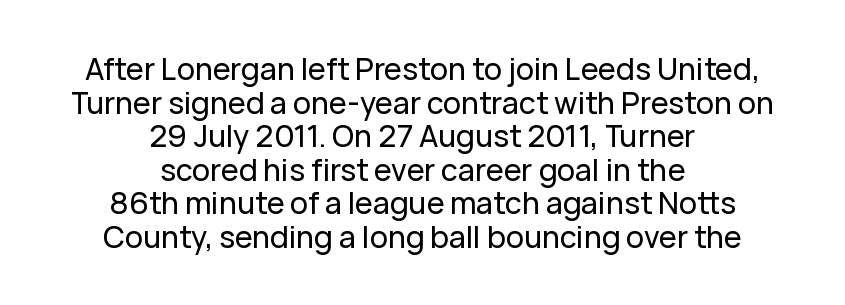
The image shows 30 px sans-serif type, upright; set centered, tight line spacing (1.12x), normal letter spacing, not underlined; low stroke contrast and a medium x-height.
